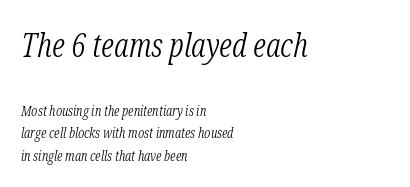
Q: Is the text bold? A: No.
Q: Is the text italic (slanted)? A: Yes, it leans right by about 12 degrees.
Q: Is the typeface a serif or a sans-serif typeface? A: Serif.
Q: Is the text underlined? A: No.
Q: How is the paragraph aligned? A: Left-aligned.
Q: Is the spacing between letters normal or unusually wide? A: Normal.
Q: Is the spacing between lines tight, normal or loose? A: Normal.
Q: Which block of text is set in a larger size, the first (top) or the second (bottom)? A: The first (top) one.
Q: Width (condensed, normal, or wide)? A: Condensed.
Q: Stroke contrast? A: Low.
Q: x-height? A: Medium.
Q: Monospaced? A: No.
